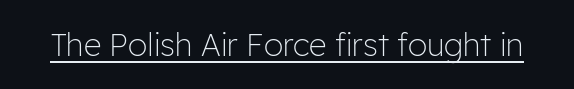
Does a line run under the words? Yes, clearly. Words appear dense and cohesive because spacing is normal. Note the varied advance widths — an 'i' is clearly narrower than an 'm'. No feet cap the strokes, marking this as sans-serif type.
